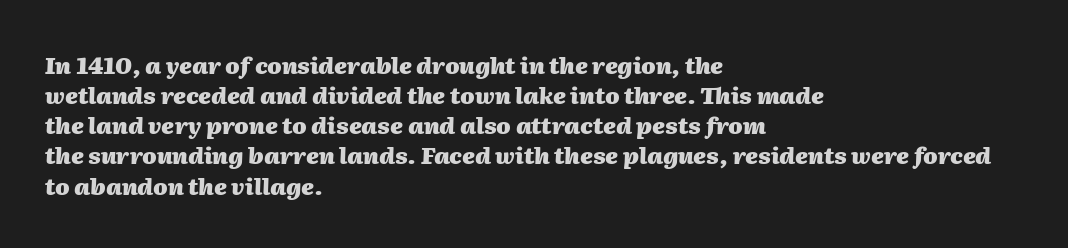
The image shows 23 px bold type, italic (leaning right); set left-aligned, normal line spacing (1.31x), normal letter spacing, not underlined.
